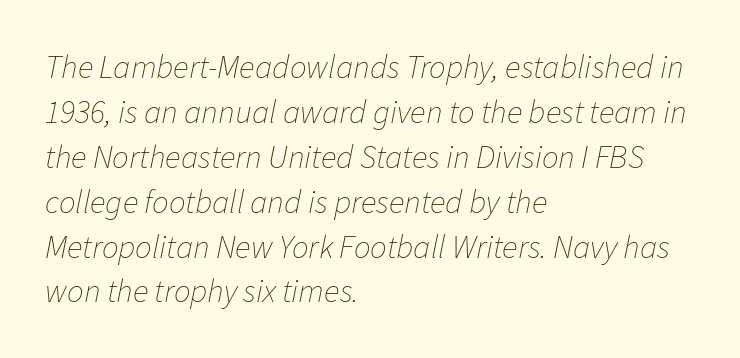
This is oblique type, the kind used for emphasis or titles. Stem width sits at or under what a default text font uses. In CSS terms this would be text-align: left. Each row of text sits above clean, open space.
